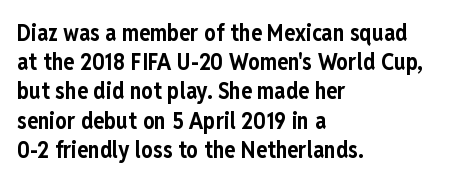
Q: Is the text bold? A: Yes.
Q: Is the text italic (slanted)? A: No, it is upright.
Q: Is the text underlined? A: No.
Q: How is the paragraph aligned? A: Left-aligned.
Q: Is the spacing between letters normal or unusually wide? A: Normal.
Q: Is the spacing between lines tight, normal or loose? A: Normal.
